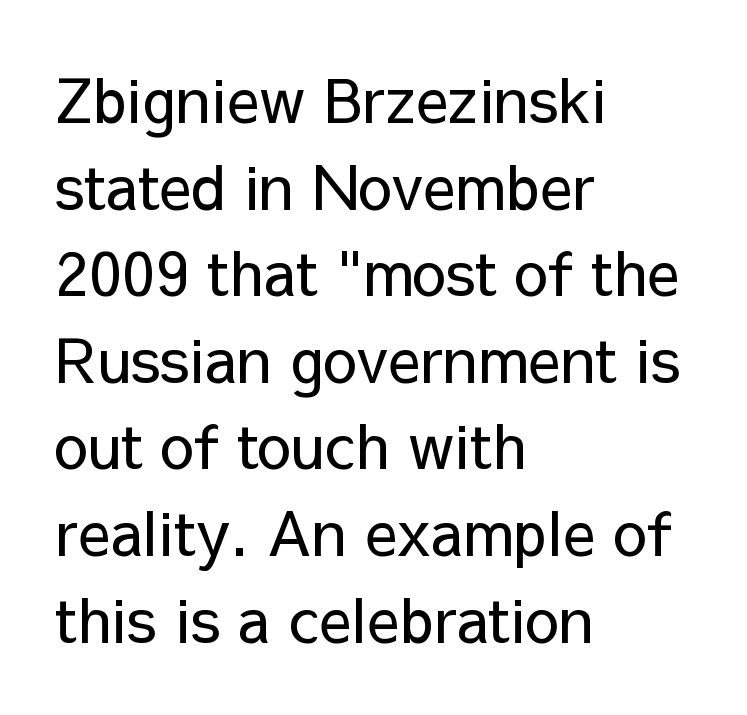
The image shows 61 px regular-weight sans-serif type, upright; set left-aligned, normal line spacing (1.42x), normal letter spacing, not underlined; low stroke contrast and a medium x-height.
